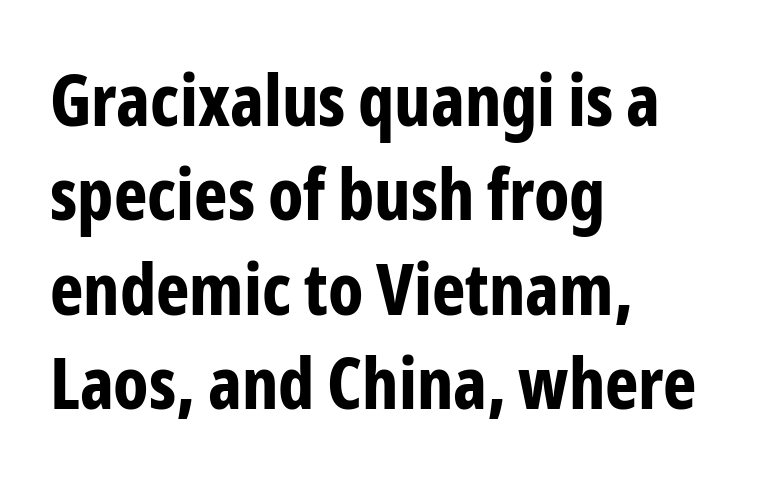
The image shows 71 px bold, condensed sans-serif type, upright; set left-aligned, normal line spacing (1.33x), normal letter spacing, not underlined; low stroke contrast and a medium x-height.
